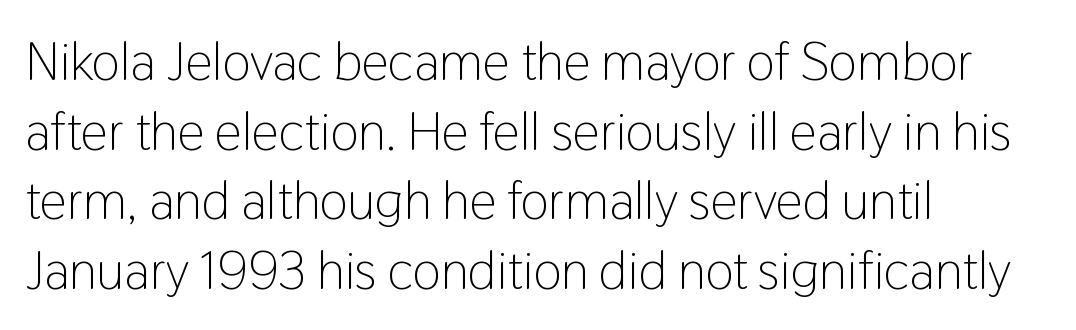
{"serif": "no", "italic": "no", "bold": "no", "weight": "light", "width": "condensed", "stroke_contrast": "low", "x_height": "medium", "monospaced": "no", "underline": "no", "align": "left", "line_spacing": "normal", "line_spacing_ratio": 1.29, "letter_spacing": "normal", "letter_spacing_em": 0.0, "glyph_px": 54}
